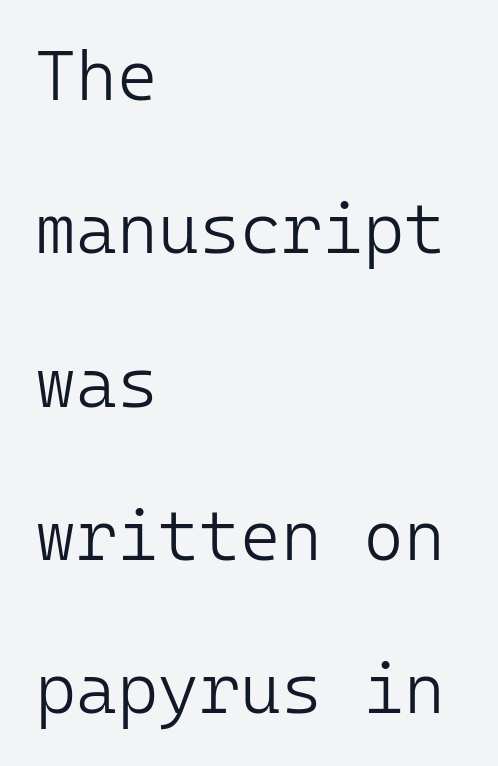
Each new line begins a long way beneath the previous one. Tracking value appears to be zero — textbook default spacing. Think of a typewriter: that constant character pitch is what you see here. Just letters on the line, the space beneath them empty. Does the type have serifs? No, each stem ends abruptly.
